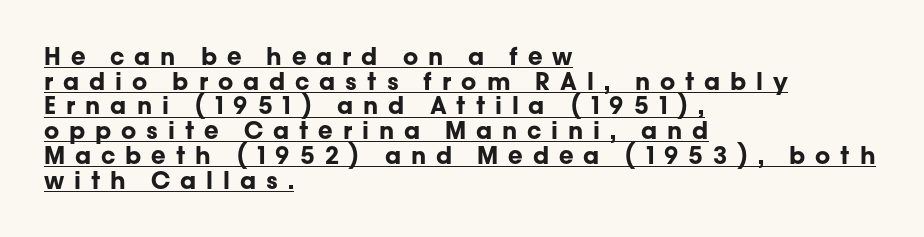
Q: Is the text bold? A: Yes.
Q: Is the text italic (slanted)? A: No, it is upright.
Q: Is the text underlined? A: Yes.
Q: How is the paragraph aligned? A: Left-aligned.
Q: Is the spacing between letters normal or unusually wide? A: Unusually wide.
Q: Is the spacing between lines tight, normal or loose? A: Tight.
